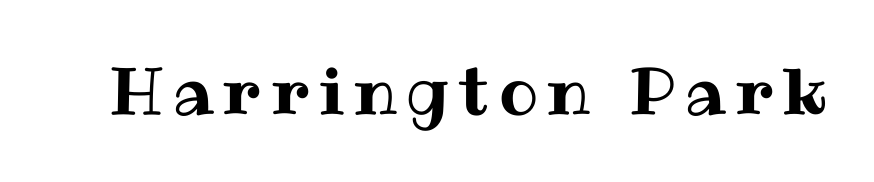
Characters remain perfectly vertical along every line. Check under the words: just untouched page. Note the varied advance widths — an 'i' is clearly narrower than an 'm'.
